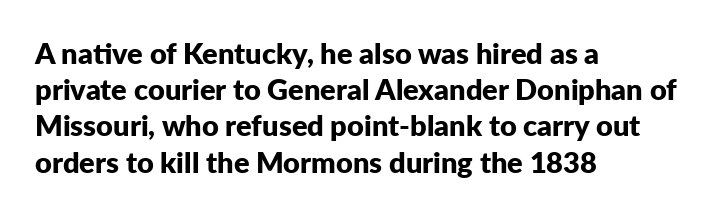
Q: Is the text bold? A: Yes.
Q: Is the text italic (slanted)? A: No, it is upright.
Q: Is the typeface a serif or a sans-serif typeface? A: Sans-serif.
Q: Is the text underlined? A: No.
Q: How is the paragraph aligned? A: Left-aligned.
Q: Is the spacing between letters normal or unusually wide? A: Normal.
Q: Is the spacing between lines tight, normal or loose? A: Normal.
Q: Width (condensed, normal, or wide)? A: Normal.
Q: Stroke contrast? A: Low.
Q: x-height? A: Medium.
Q: Monospaced? A: No.
